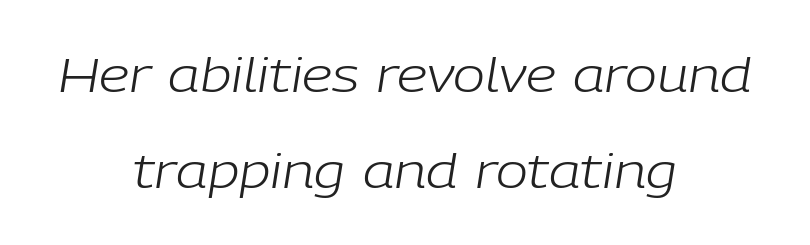
{"italic": "yes", "lean": "right", "slant_degrees": 9, "bold": "no", "weight": "light", "width": "normal", "stroke_contrast": "low", "x_height": "medium", "monospaced": "no", "underline": "no", "align": "center", "line_spacing": "loose", "line_spacing_ratio": 2.01, "letter_spacing": "normal", "letter_spacing_em": 0.0, "glyph_px": 48}
